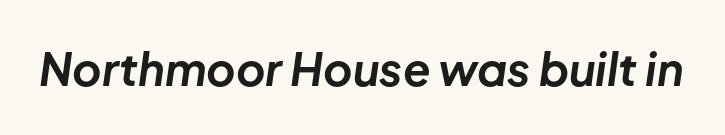
A typesetter would mark this as italic. The type is set solid horizontally, with unmodified tracking. Each glyph is drawn with heavy, bold strokes. The words here are not underlined. Think of a printed novel: that variable character pitch is what you see here.
